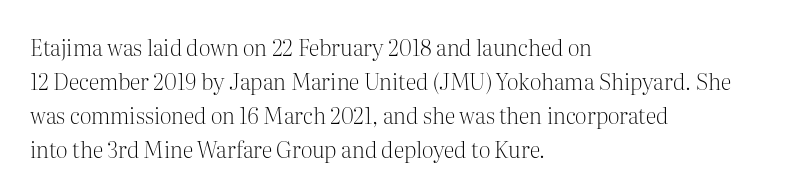
{"italic": "no", "bold": "no", "underline": "no", "align": "left", "line_spacing": "normal", "line_spacing_ratio": 1.55, "letter_spacing": "normal", "letter_spacing_em": 0.0, "glyph_px": 22}
